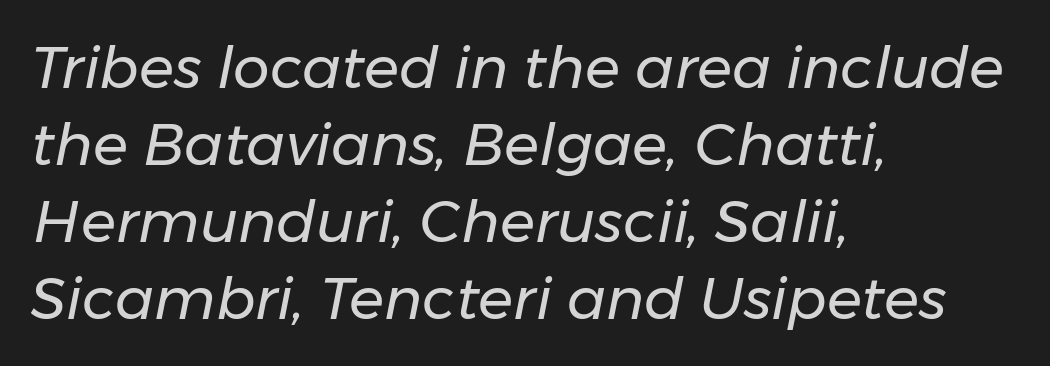
Q: Is the text bold? A: No.
Q: Is the text italic (slanted)? A: Yes, it leans right by about 11 degrees.
Q: Is the text underlined? A: No.
Q: How is the paragraph aligned? A: Left-aligned.
Q: Is the spacing between letters normal or unusually wide? A: Normal.
Q: Is the spacing between lines tight, normal or loose? A: Normal.
Q: Width (condensed, normal, or wide)? A: Normal.
Q: Stroke contrast? A: Low.
Q: x-height? A: Medium.
Q: Monospaced? A: No.
